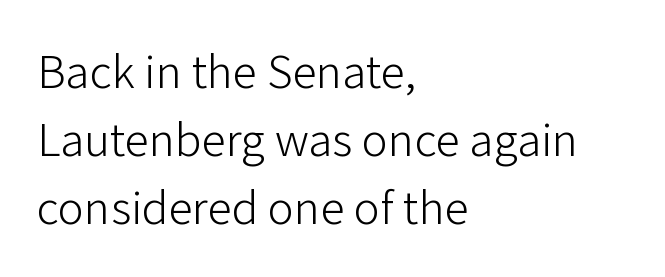
The image shows 49 px light sans-serif type, upright; set left-aligned, normal line spacing (1.39x), normal letter spacing, not underlined; low stroke contrast and a medium x-height.
